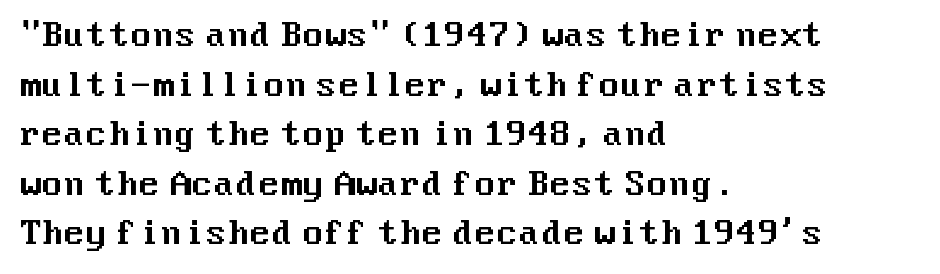
{"serif": "no", "italic": "no", "width": "normal", "stroke_contrast": "medium", "x_height": "medium", "underline": "no", "align": "left", "line_spacing": "normal", "line_spacing_ratio": 1.55, "letter_spacing": "normal", "letter_spacing_em": 0.0, "glyph_px": 32}
